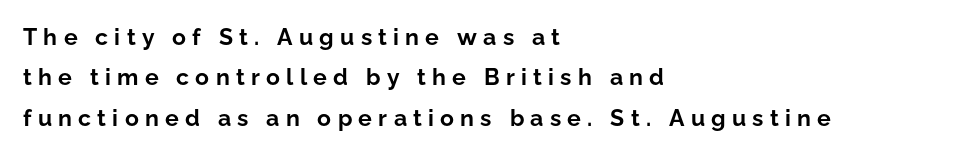
{"italic": "no", "bold": "yes", "underline": "no", "align": "left", "line_spacing_ratio": 1.76, "letter_spacing": "wide", "letter_spacing_em": 0.27, "glyph_px": 23}
